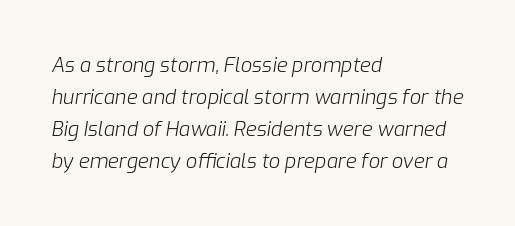
The image shows 20 px text type, italic (leaning right); set left-aligned, normal line spacing (1.6x), normal letter spacing, not underlined.
